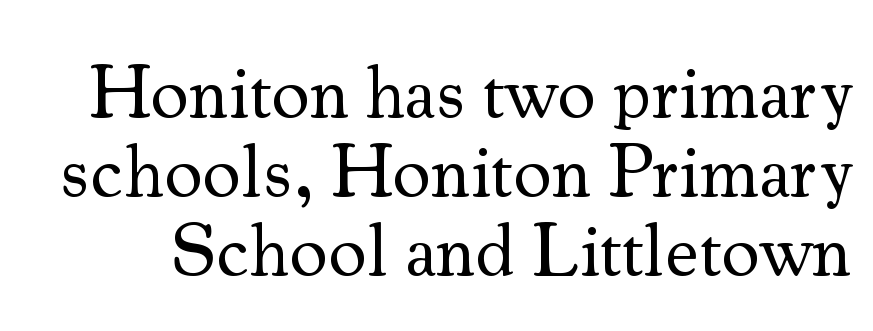
{"serif": "yes", "italic": "no", "bold": "no", "weight": "regular", "width": "normal", "stroke_contrast": "medium", "x_height": "small", "monospaced": "no", "underline": "no", "line_spacing": "tight", "line_spacing_ratio": 1.04, "letter_spacing": "normal", "letter_spacing_em": 0.0, "glyph_px": 76}
